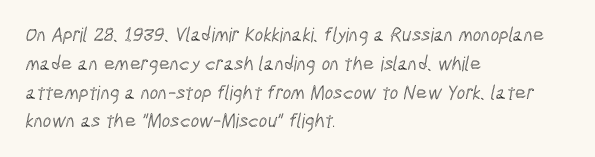
The image shows 20 px text type; set left-aligned, normal line spacing (1.44x), normal letter spacing, not underlined.
